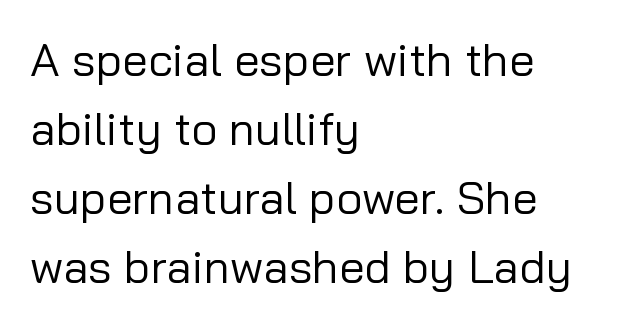
The image shows 46 px regular-weight sans-serif type, upright; set left-aligned, normal line spacing (1.5x), normal letter spacing, not underlined; low stroke contrast and a medium x-height.
